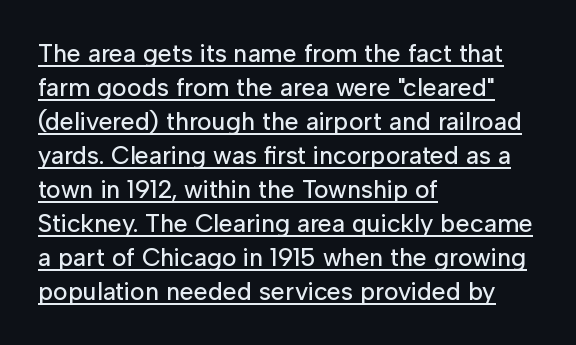
{"italic": "no", "underline": "yes", "align": "left", "line_spacing": "normal", "line_spacing_ratio": 1.36, "letter_spacing": "normal", "letter_spacing_em": 0.0, "glyph_px": 25}
